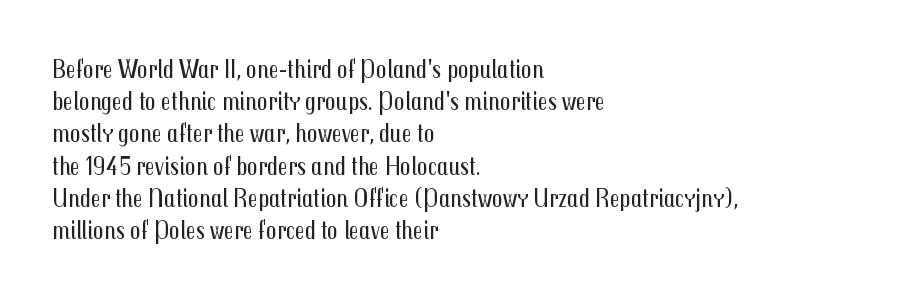
Q: Is the text bold? A: No.
Q: Is the text italic (slanted)? A: No, it is upright.
Q: Is the text underlined? A: No.
Q: How is the paragraph aligned? A: Left-aligned.
Q: Is the spacing between letters normal or unusually wide? A: Normal.
